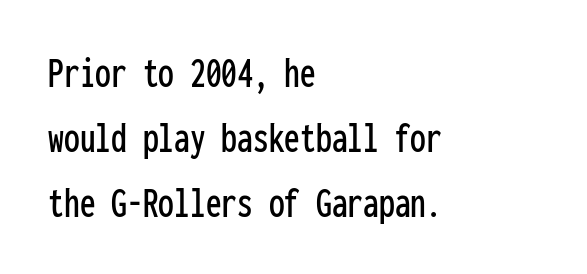
{"serif": "no", "italic": "no", "width": "condensed", "stroke_contrast": "low", "x_height": "medium", "monospaced": "yes", "underline": "no", "align": "left", "line_spacing": "normal", "line_spacing_ratio": 1.44, "letter_spacing": "normal", "letter_spacing_em": 0.0, "glyph_px": 45}
